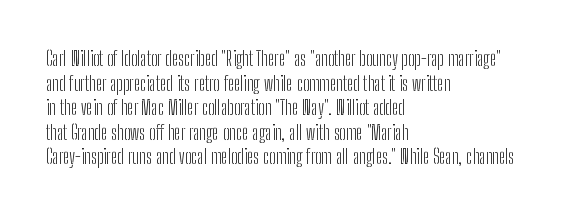
The image shows 20 px text type, upright; set left-aligned, line spacing 1.23x, normal letter spacing, not underlined.
